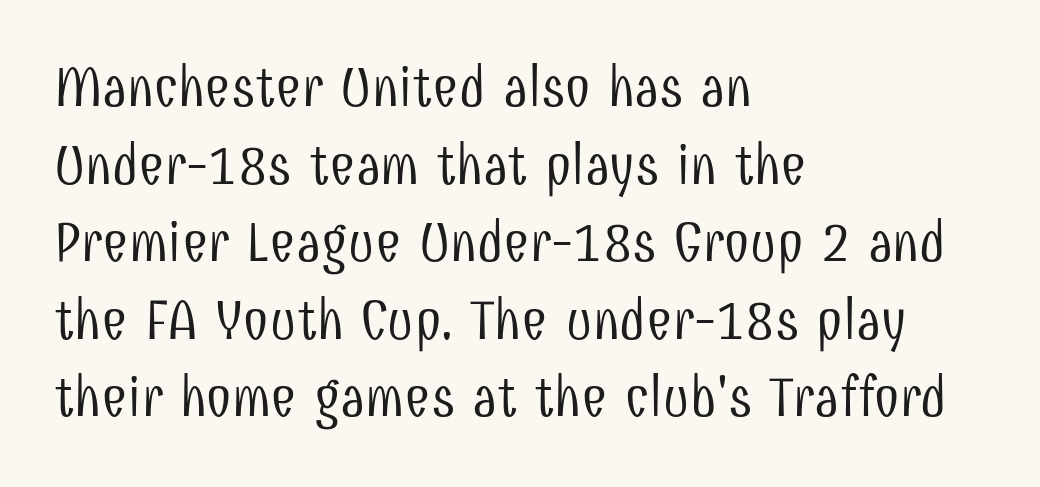
{"serif": "no", "italic": "no", "bold": "no", "weight": "light", "width": "condensed", "stroke_contrast": "low", "x_height": "medium", "monospaced": "no", "underline": "no", "align": "left", "line_spacing": "normal", "line_spacing_ratio": 1.36, "letter_spacing": "normal", "letter_spacing_em": 0.0, "glyph_px": 57}
